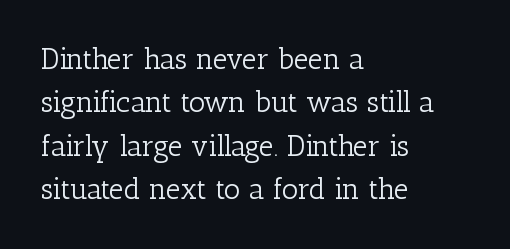
Q: Is the text bold? A: No.
Q: Is the text italic (slanted)? A: No, it is upright.
Q: Is the typeface a serif or a sans-serif typeface? A: Serif.
Q: Is the text underlined? A: No.
Q: How is the paragraph aligned? A: Left-aligned.
Q: Is the spacing between letters normal or unusually wide? A: Normal.
Q: Is the spacing between lines tight, normal or loose? A: Normal.
Q: Width (condensed, normal, or wide)? A: Normal.
Q: Stroke contrast? A: Low.
Q: x-height? A: Medium.
Q: Monospaced? A: No.
